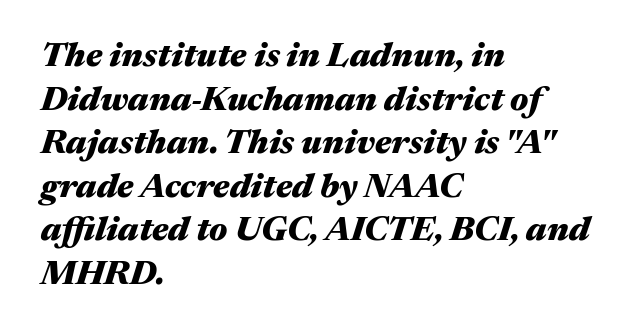
The image shows 34 px heavy, wide type, italic (leaning right); set left-aligned, normal line spacing (1.28x), normal letter spacing, not underlined; medium stroke contrast and a medium x-height.
